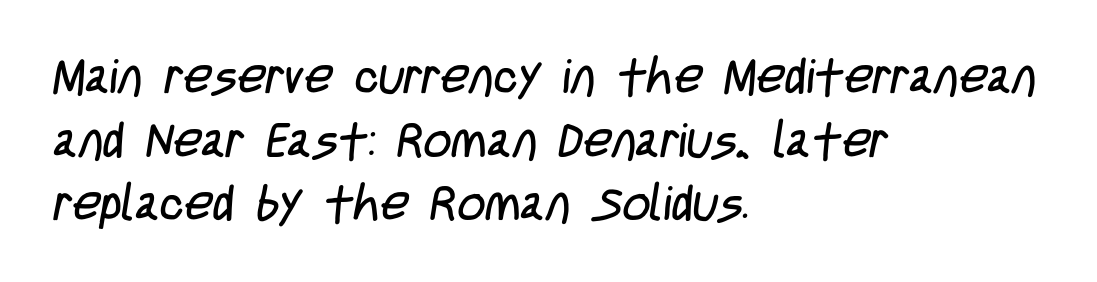
Anything drawn beneath the words? Only blank space. These glyphs show unthickened strokes, regular width or finer. Characters follow at the spacing the type designer built in. Spacing verdict: proportional, widths tailored to each character. Leftover space on each line is placed entirely after the last word. Serif or sans? Sans — the stroke terminals are bare.
